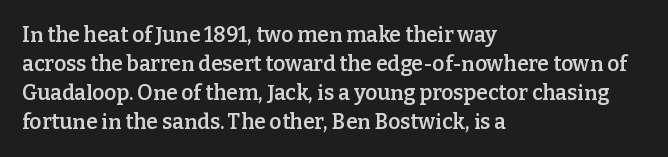
Q: Is the text bold? A: Semi-bold.
Q: Is the text italic (slanted)? A: No, it is upright.
Q: Is the text underlined? A: No.
Q: How is the paragraph aligned? A: Left-aligned.
Q: Is the spacing between letters normal or unusually wide? A: Normal.
Q: Is the spacing between lines tight, normal or loose? A: Normal.
